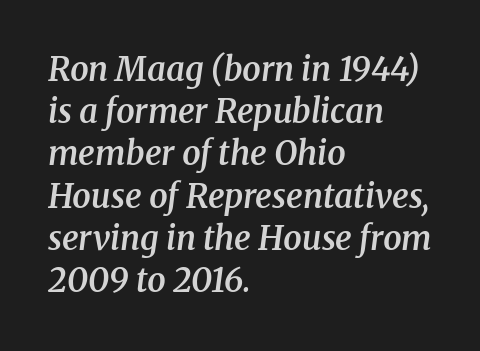
The image shows 33 px semibold serif type, italic (leaning right); set left-aligned, normal line spacing (1.28x), normal letter spacing, not underlined; medium stroke contrast and a medium x-height.
